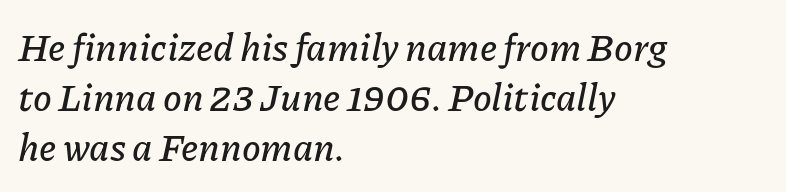
This sample has the flowing, uneven cadence of proportional lettering. Observe the lean: these are italic letterforms. The string is rendered with underlining switched off. A classic flush-left, rag-right setting is used for this passage. Students, note that the glyphs here touch the page at normal intervals.
